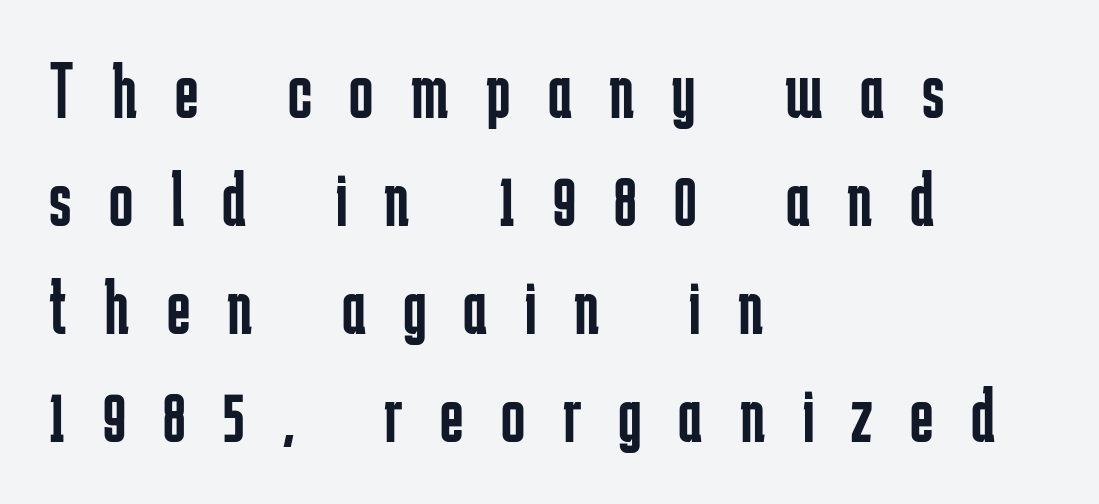
The letters stand upright; this is a roman face. Stroke thickness stays within the range of a standard reading face or lighter. The strip under each line holds only bare page. Here the designer chose a conventional face with non-uniform glyph widths. Successive baselines arrive at the customary interval.
